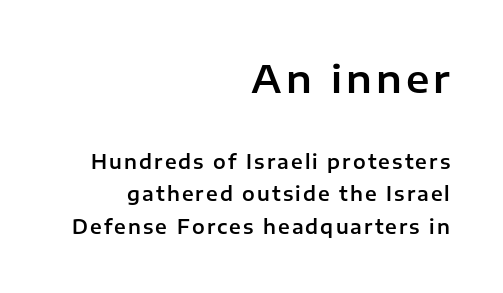
{"serif": "no", "italic": "no", "width": "normal", "stroke_contrast": "low", "x_height": "medium", "monospaced": "no", "underline": "no", "align": "right", "line_spacing_ratio": 1.72, "larger_block": "first", "size_ratio": 2.0, "glyph_px": 38}
